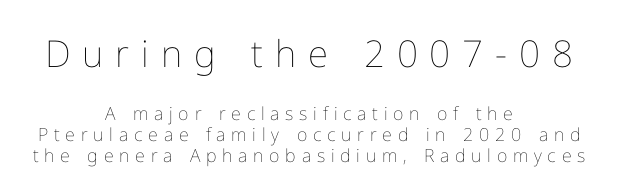
The image shows 37 px thin type, upright; set centered, line spacing 1.17x, unusually wide letter spacing (+0.32 em), not underlined; the first (top) block is 2.06x larger; low stroke contrast and a medium x-height.
